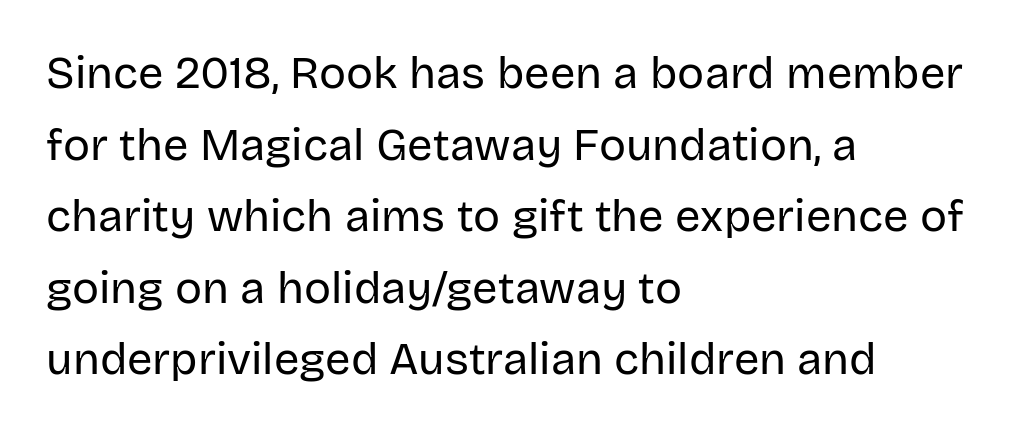
Q: Is the text bold? A: No.
Q: Is the text italic (slanted)? A: No, it is upright.
Q: Is the typeface a serif or a sans-serif typeface? A: Sans-serif.
Q: Is the text underlined? A: No.
Q: How is the paragraph aligned? A: Left-aligned.
Q: Is the spacing between letters normal or unusually wide? A: Normal.
Q: Is the spacing between lines tight, normal or loose? A: Normal.
Q: Width (condensed, normal, or wide)? A: Normal.
Q: Stroke contrast? A: Low.
Q: x-height? A: Large.
Q: Monospaced? A: No.
